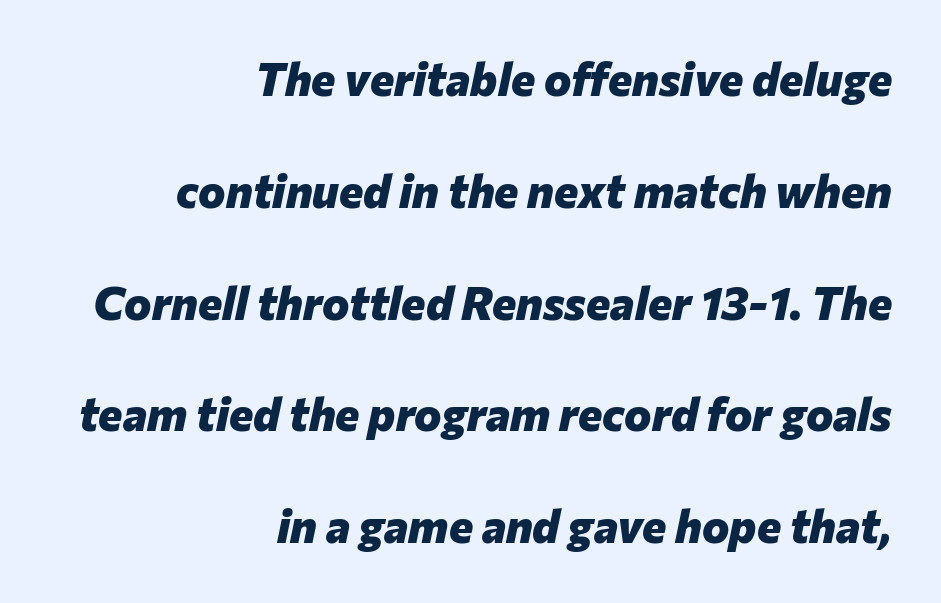
The image shows 46 px heavy type, italic (leaning right); set right-aligned, loose line spacing (2.43x), normal letter spacing, not underlined; low stroke contrast and a medium x-height.
